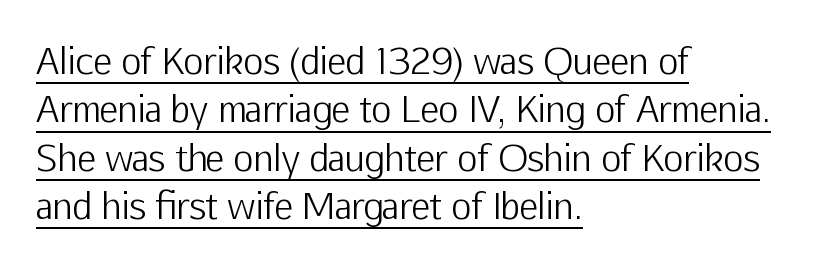
Q: Is the text bold? A: No.
Q: Is the text italic (slanted)? A: No, it is upright.
Q: Is the typeface a serif or a sans-serif typeface? A: Sans-serif.
Q: Is the text underlined? A: Yes.
Q: How is the paragraph aligned? A: Left-aligned.
Q: Is the spacing between letters normal or unusually wide? A: Normal.
Q: Is the spacing between lines tight, normal or loose? A: Normal.
Q: Width (condensed, normal, or wide)? A: Normal.
Q: Stroke contrast? A: Low.
Q: x-height? A: Medium.
Q: Monospaced? A: No.
